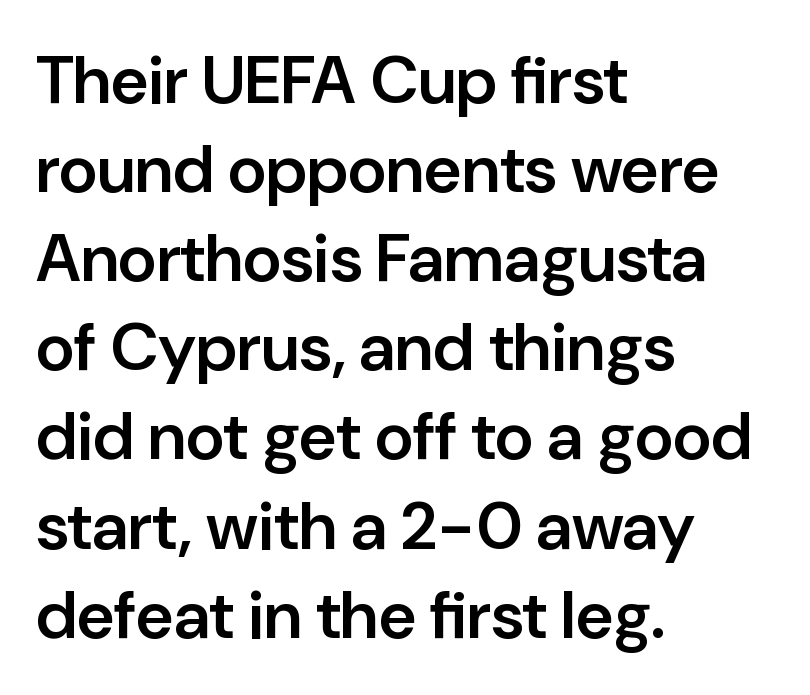
Think of a printed novel: that variable character pitch is what you see here. Letter spacing: default. The face used here is a sans, in the tradition of grotesques and geometrics. When letters stand straight like this, we call the style roman or upright. Just letters on the line, the space beneath them empty.
